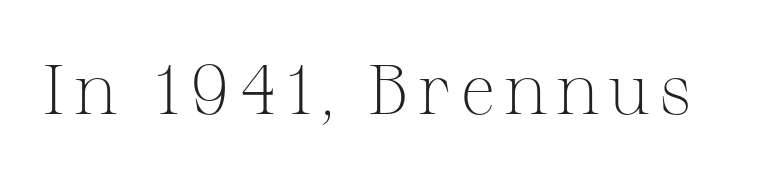
Q: Is the text bold? A: No.
Q: Is the text italic (slanted)? A: No, it is upright.
Q: Is the typeface a serif or a sans-serif typeface? A: Serif.
Q: Is the text underlined? A: No.
Q: Width (condensed, normal, or wide)? A: Normal.
Q: Stroke contrast? A: Medium.
Q: x-height? A: Medium.
Q: Monospaced? A: No.
